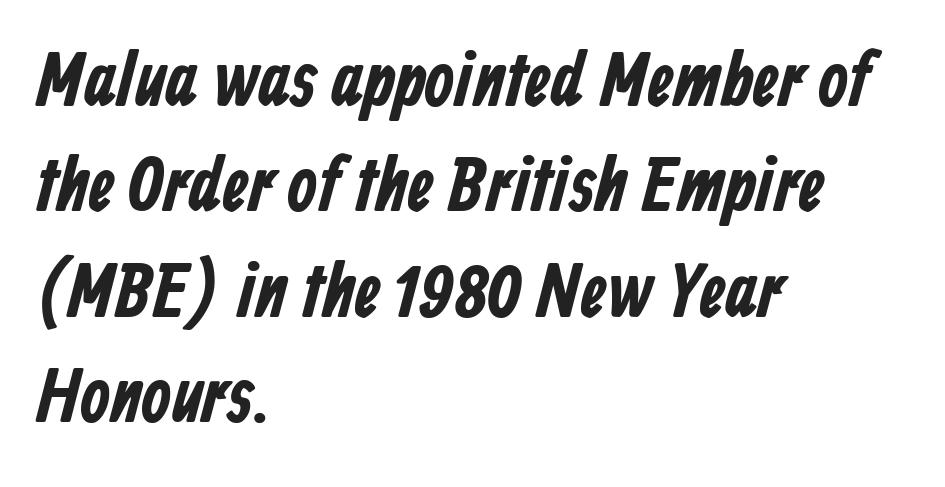
{"serif": "no", "bold": "yes", "weight": "bold", "width": "condensed", "stroke_contrast": "low", "x_height": "medium", "monospaced": "no", "underline": "no", "align": "left", "line_spacing": "normal", "line_spacing_ratio": 1.37, "letter_spacing": "normal", "letter_spacing_em": 0.0, "glyph_px": 77}
